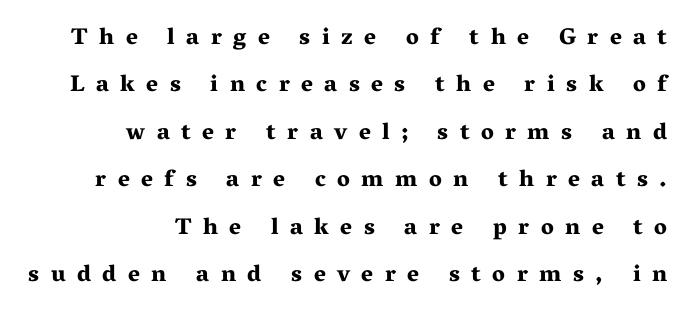
The image shows 23 px bold type, upright; set right-aligned, loose line spacing (2.06x), unusually wide letter spacing (+0.5 em), not underlined.
